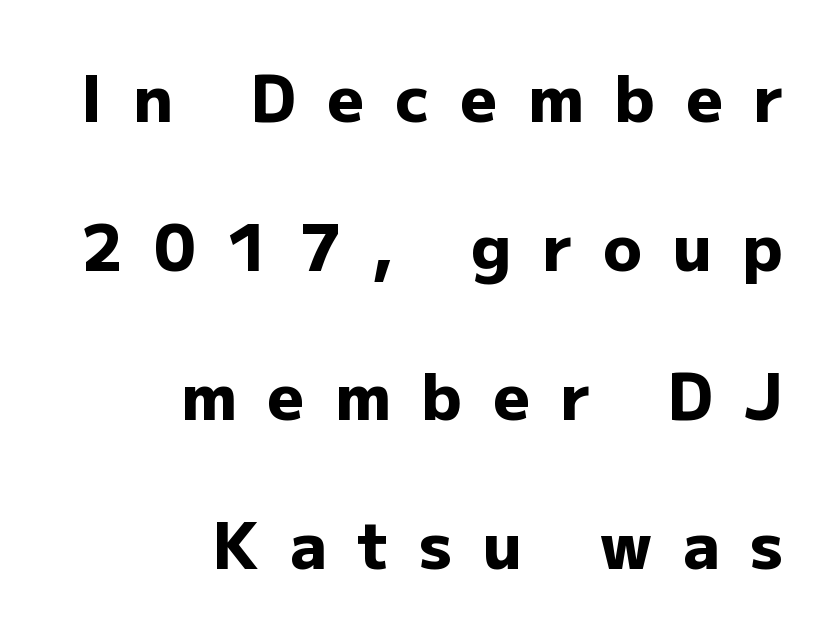
Characters remain perfectly vertical along every line. Character widths vary here, with narrow letters taking less room than wide ones. Observe the absence of serifs on each vertical stroke in this sample. Here the glyphs are tracked loosely, breaking word shapes into spaced letters.
